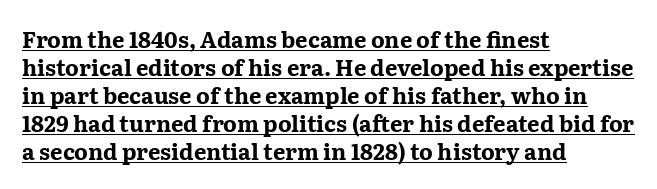
The image shows 22 px bold type, upright; set left-aligned, normal line spacing (1.27x), normal letter spacing, underlined.
